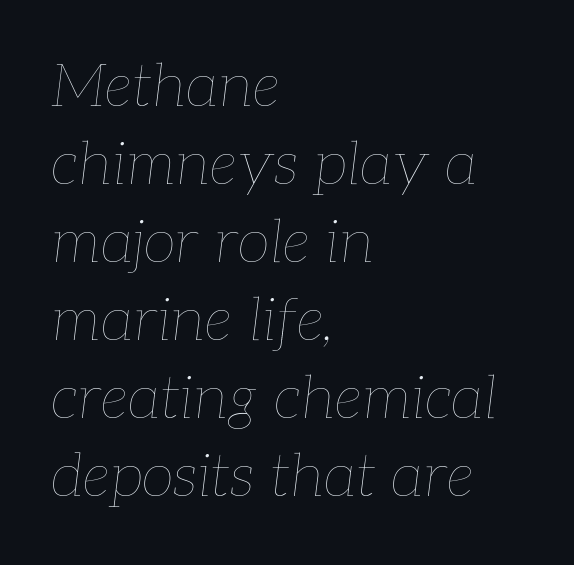
The image shows 60 px thin type, italic (leaning right); set left-aligned, normal line spacing (1.3x), normal letter spacing, not underlined; low stroke contrast and a medium x-height.
